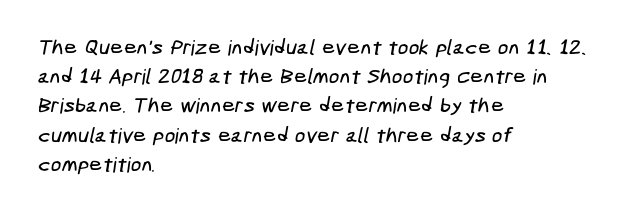
Q: Is the text underlined? A: No.
Q: How is the paragraph aligned? A: Left-aligned.
Q: Is the spacing between letters normal or unusually wide? A: Normal.
Q: Is the spacing between lines tight, normal or loose? A: Normal.
